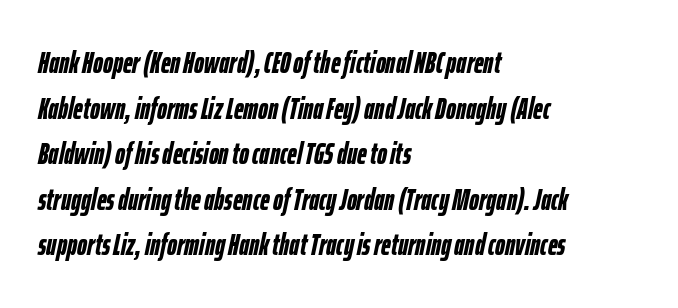
{"italic": "yes", "lean": "right", "slant_degrees": 12, "bold": "yes", "weight": "semibold", "width": "condensed", "stroke_contrast": "low", "x_height": "medium", "monospaced": "no", "underline": "no", "align": "left", "line_spacing": "normal", "line_spacing_ratio": 1.52, "letter_spacing": "normal", "letter_spacing_em": 0.0, "glyph_px": 30}
